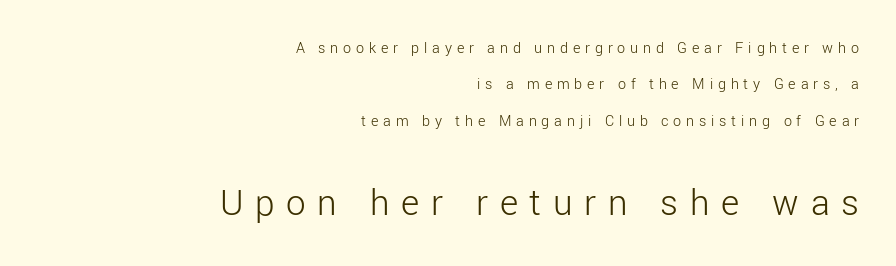
{"serif": "no", "italic": "no", "bold": "no", "weight": "light", "width": "normal", "stroke_contrast": "low", "x_height": "medium", "monospaced": "no", "underline": "no", "align": "right", "line_spacing": "loose", "line_spacing_ratio": 2.28, "letter_spacing": "wide", "letter_spacing_em": 0.3, "larger_block": "second", "size_ratio": 2.44, "glyph_px": 39}
